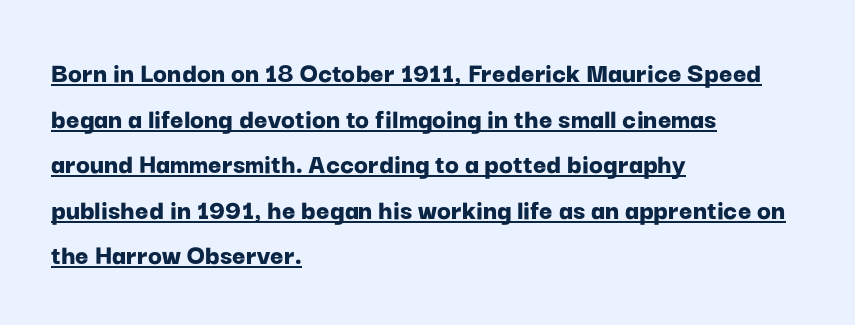
{"serif": "no", "italic": "no", "bold": "yes", "weight": "bold", "width": "normal", "stroke_contrast": "low", "x_height": "medium", "monospaced": "no", "underline": "yes", "align": "left", "line_spacing": "normal", "line_spacing_ratio": 1.57, "letter_spacing": "normal", "letter_spacing_em": 0.0, "glyph_px": 29}
